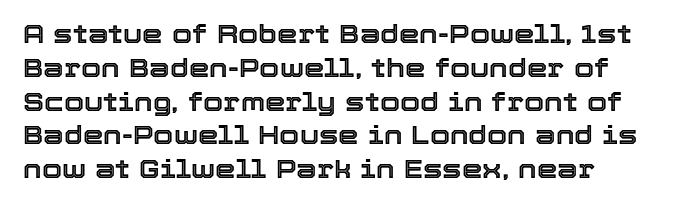
The image shows 26 px text type, upright; set left-aligned, normal line spacing (1.3x), normal letter spacing, not underlined.
